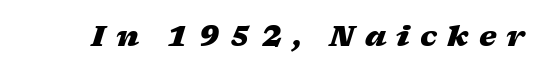
{"italic": "yes", "lean": "right", "slant_degrees": 17, "bold": "yes", "weight": "heavy", "width": "wide", "stroke_contrast": "low", "x_height": "medium", "monospaced": "no", "underline": "no", "letter_spacing": "wide", "letter_spacing_em": 0.36, "glyph_px": 28}
